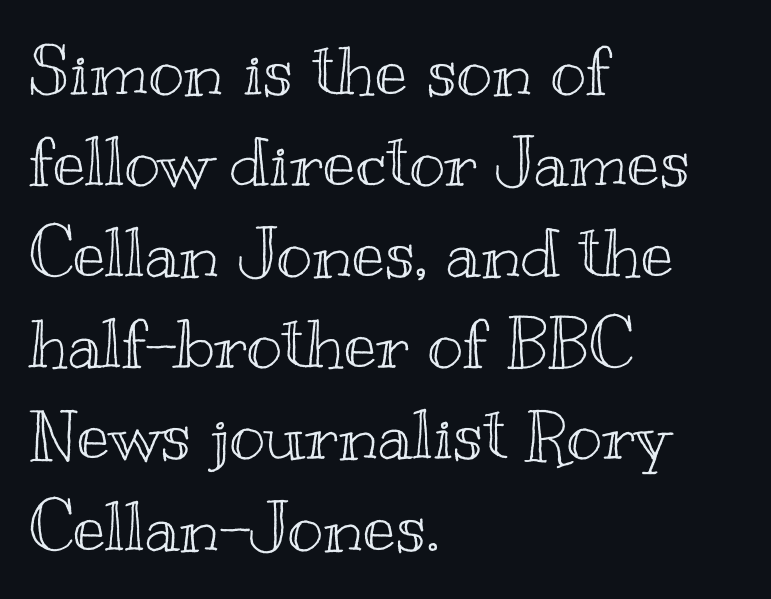
When letters stand straight like this, we call the style roman or upright. The gap between lines stays unmarked. A typesetter would call this proportional, since set widths differ per character. Successive baselines arrive at the customary interval.
